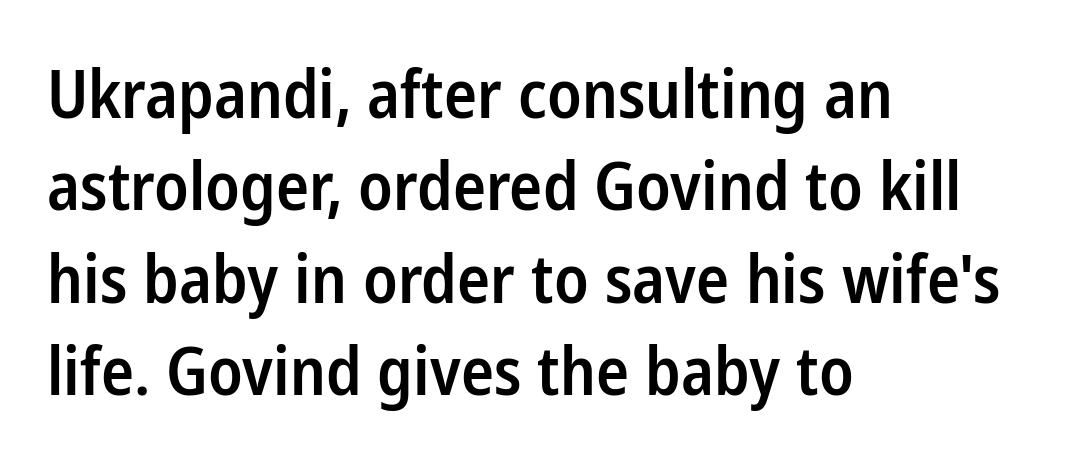
Notice how the stems are strictly vertical — no italics here. The face used here is proportionally spaced, like ordinary book or web type. I'd describe the lettering as semibold — firm but not a full bold. Type style note: lacks serifs. A student would call this left alignment; a typographer would say flush left, rag right. A typesetter would call this zero additional tracking.
